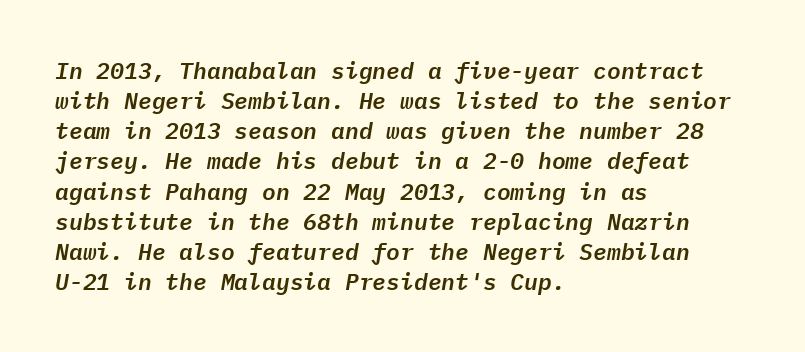
{"italic": "yes", "lean": "right", "slant_degrees": 9, "underline": "no", "align": "left", "line_spacing": "normal", "line_spacing_ratio": 1.31, "letter_spacing": "normal", "letter_spacing_em": 0.0, "glyph_px": 23}
